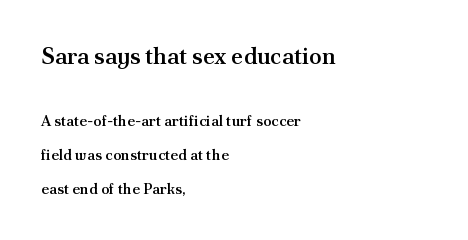
{"italic": "no", "bold": "semi", "underline": "no", "align": "left", "line_spacing": "loose", "line_spacing_ratio": 2.25, "letter_spacing": "normal", "letter_spacing_em": 0.0, "larger_block": "first", "size_ratio": 1.53, "glyph_px": 23}
